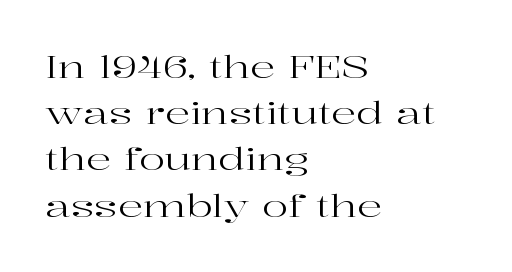
Underline: absent. Default kerning and tracking; the words read as compact shapes. Leading matches the norm, producing a regular column. Stems here are at most as thick as an everyday book face. One-word summary of the alignment: left.
